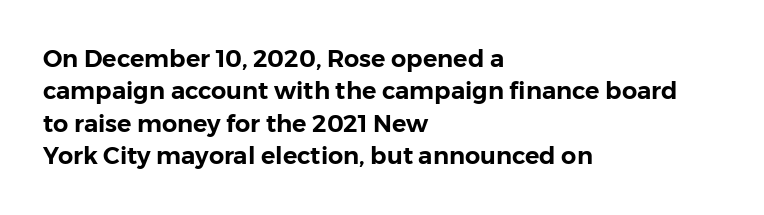
Glyph-to-glyph distance matches everyday printed text. Teacher's note: observe the even left margin — that is flush-left alignment. Type without underlining. This sample keeps an unexceptional amount of space between lines. This is roman type, the default non-slanted kind.
